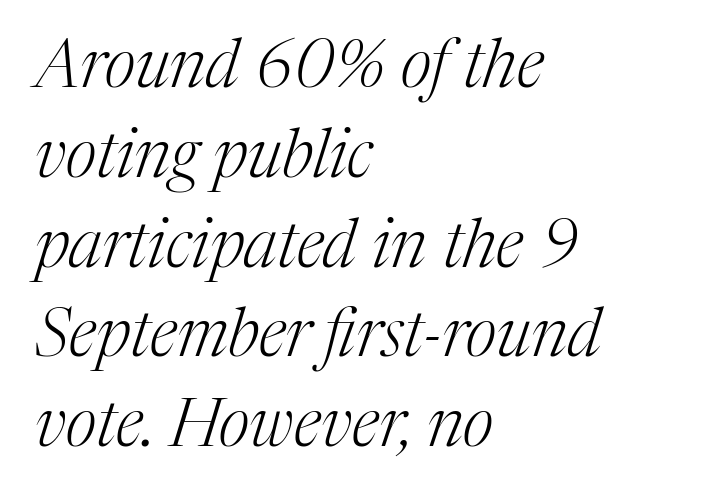
Nobody drew a line under any word here. Typeset ragged right — the left edge is the straight one. What kind of face is this? One with serifs. The letters are slanted; this is an italic face. No chunkiness to these letters — they're not bold. These lines are rendered in a variable-pitch font.
